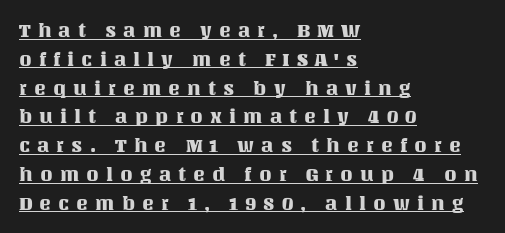
{"italic": "no", "underline": "yes", "align": "left", "line_spacing": "normal", "line_spacing_ratio": 1.44, "letter_spacing": "wide", "letter_spacing_em": 0.35, "glyph_px": 20}
